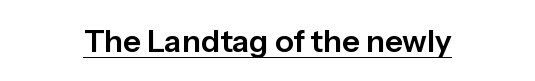
{"serif": "no", "italic": "no", "width": "normal", "stroke_contrast": "low", "x_height": "medium", "monospaced": "no", "underline": "yes", "align": "center", "letter_spacing": "normal", "letter_spacing_em": 0.0, "glyph_px": 31}
